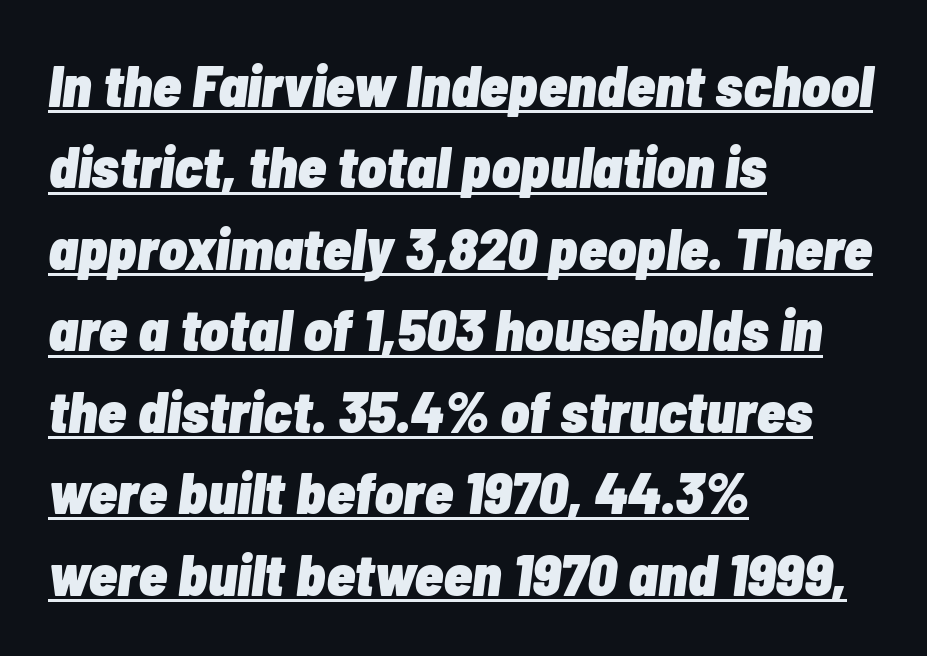
{"italic": "yes", "lean": "right", "slant_degrees": 7, "bold": "yes", "weight": "heavy", "width": "condensed", "stroke_contrast": "low", "x_height": "medium", "monospaced": "no", "underline": "yes", "align": "left", "line_spacing": "normal", "line_spacing_ratio": 1.38, "letter_spacing": "normal", "letter_spacing_em": 0.0, "glyph_px": 59}
